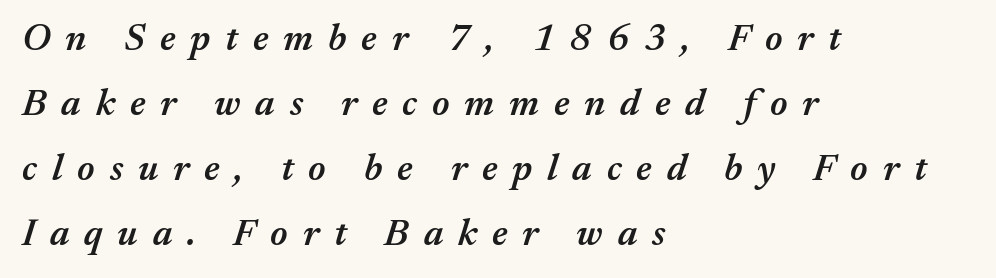
{"italic": "yes", "lean": "right", "slant_degrees": 17, "bold": "semi", "weight": "semibold", "width": "normal", "stroke_contrast": "medium", "x_height": "medium", "monospaced": "no", "underline": "no", "align": "left", "line_spacing_ratio": 1.71, "letter_spacing": "wide", "letter_spacing_em": 0.39, "glyph_px": 38}
